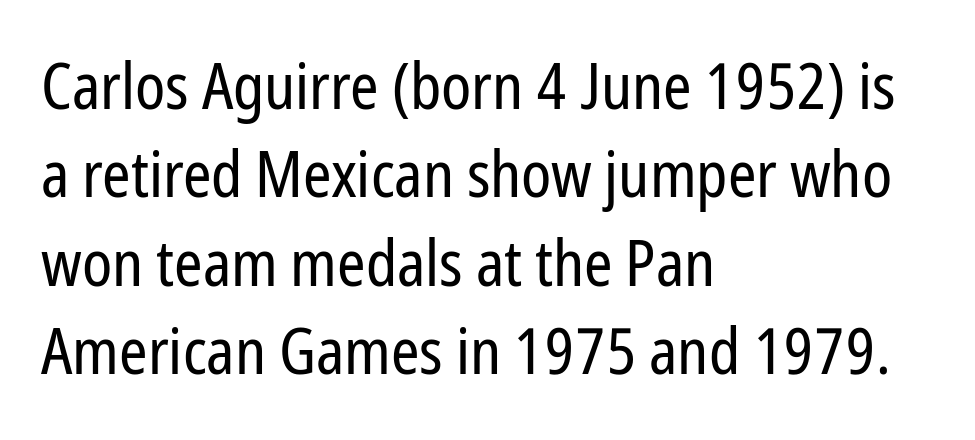
The image shows 64 px regular-weight, condensed sans-serif type, upright; set left-aligned, normal line spacing (1.38x), normal letter spacing, not underlined; low stroke contrast and a medium x-height.
